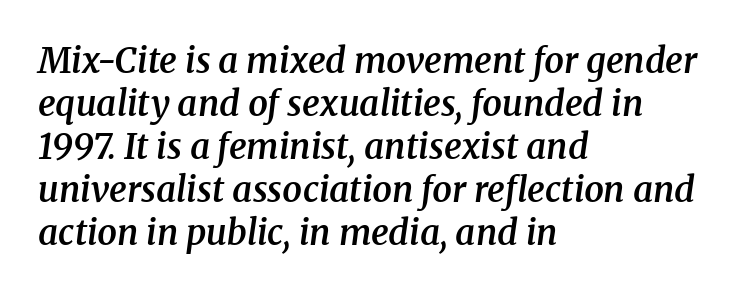
I'd describe the lettering as semibold — firm but not a full bold. The type family on display is of the serif kind. There is no visible air inserted between adjacent glyphs. The text block is weighted toward the left margin, trailing off unevenly rightward. The passage shown is typed in a proportional face where columns would drift.
